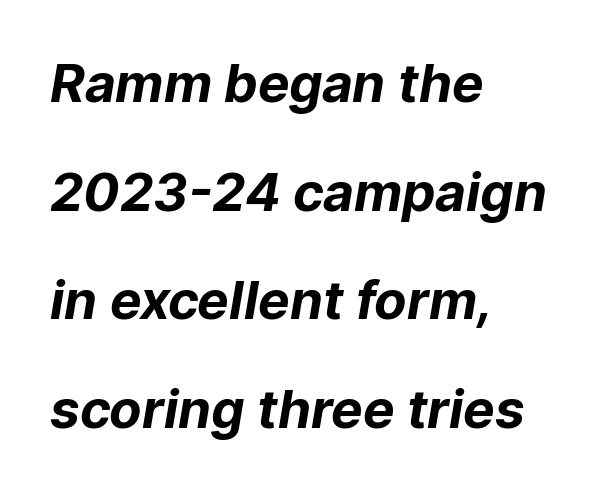
A sans-serif font was chosen for this passage. The leading is generous, giving the passage an open texture. Set as a true bold cut, around the 700 mark. The rendering anchors every line to the left-hand side. The string is rendered with underlining switched off.
